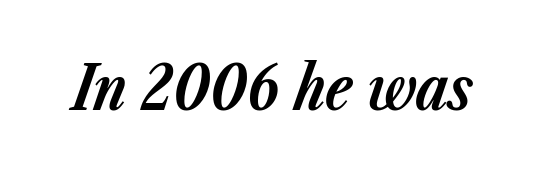
The letters sit at their default tracking, neither squeezed nor spread. The face used here has the dense, thick strokes of a bold. Varying glyph widths throughout — classic text-font behaviour. An italicized treatment has been applied to the whole sample. Has an underline been added? It has not.
